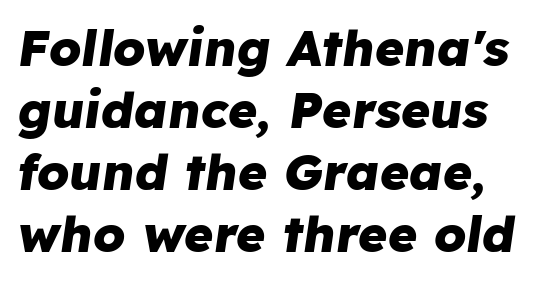
The image shows 50 px heavy type, italic (leaning right); set line spacing 1.24x, normal letter spacing, not underlined; low stroke contrast and a medium x-height.
